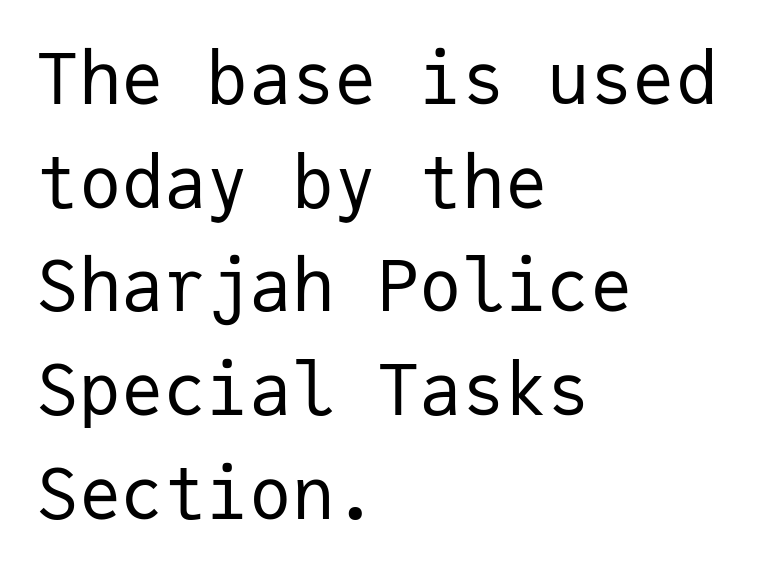
The image shows 71 px regular-weight sans-serif type, upright, monospaced; set left-aligned, normal line spacing (1.46x), normal letter spacing, not underlined; low stroke contrast and a medium x-height.
